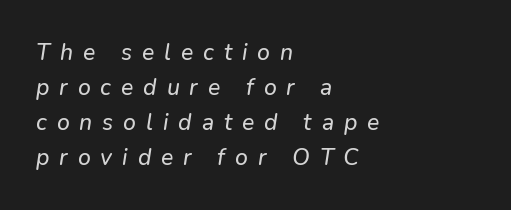
Casual observation: everything's shoved over to the left. You could only call the tracking loose — the letters float apart. In terms of leading, this rendering sits right in the middle. The foot of each line stays bare and open.
